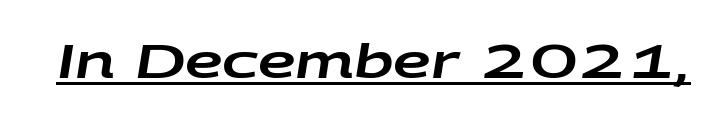
{"italic": "yes", "lean": "right", "slant_degrees": 9, "width": "wide", "stroke_contrast": "low", "x_height": "large", "monospaced": "no", "underline": "yes", "letter_spacing": "normal", "letter_spacing_em": 0.0, "glyph_px": 47}
